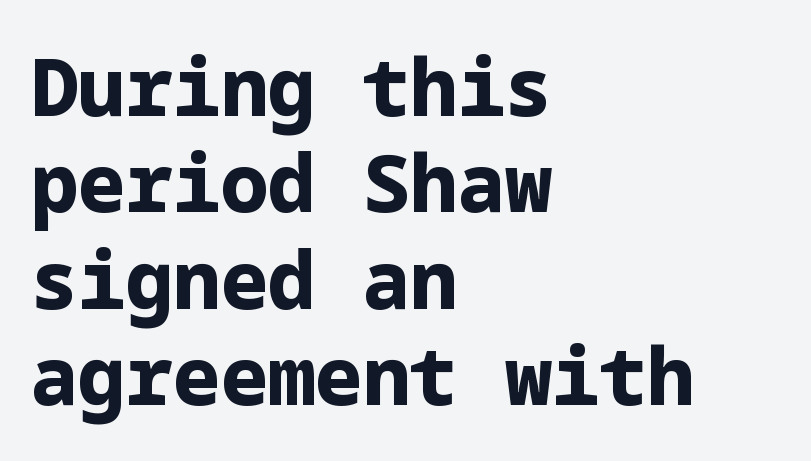
Q: Is the text bold? A: Yes.
Q: Is the text italic (slanted)? A: No, it is upright.
Q: Is the typeface a serif or a sans-serif typeface? A: Sans-serif.
Q: Is the text underlined? A: No.
Q: How is the paragraph aligned? A: Left-aligned.
Q: Is the spacing between letters normal or unusually wide? A: Normal.
Q: Width (condensed, normal, or wide)? A: Normal.
Q: Stroke contrast? A: Low.
Q: x-height? A: Medium.
